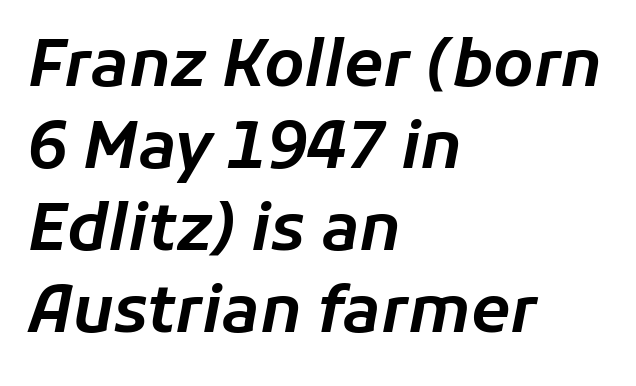
{"italic": "yes", "lean": "right", "slant_degrees": 11, "width": "normal", "stroke_contrast": "low", "x_height": "medium", "monospaced": "no", "underline": "no", "align": "left", "line_spacing": "normal", "line_spacing_ratio": 1.28, "letter_spacing": "normal", "letter_spacing_em": 0.0, "glyph_px": 64}
